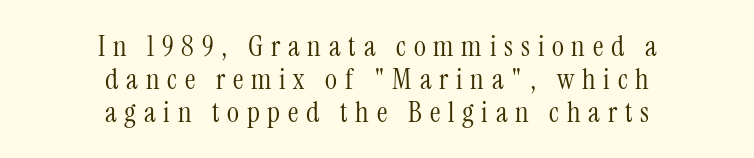
The image shows 29 px light, condensed serif type, upright; set centered, tight line spacing (1.13x), unusually wide letter spacing (+0.27 em), not underlined; medium stroke contrast and a medium x-height.
